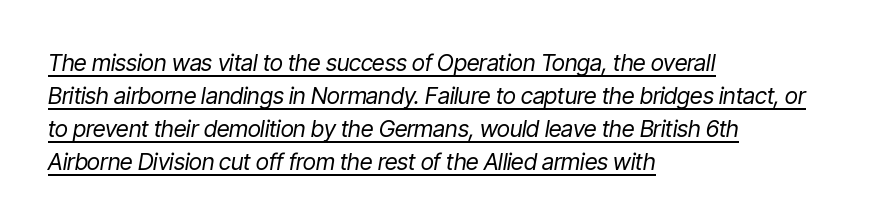
{"italic": "yes", "lean": "right", "slant_degrees": 9, "bold": "no", "underline": "yes", "align": "left", "line_spacing": "normal", "line_spacing_ratio": 1.43, "letter_spacing": "normal", "letter_spacing_em": 0.0, "glyph_px": 23}
